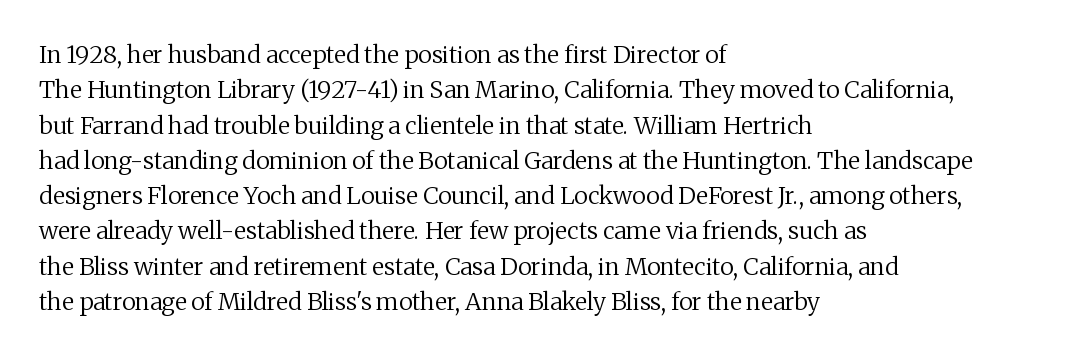
{"italic": "no", "bold": "no", "underline": "no", "align": "left", "line_spacing": "normal", "line_spacing_ratio": 1.47, "letter_spacing": "normal", "letter_spacing_em": 0.0, "glyph_px": 24}
